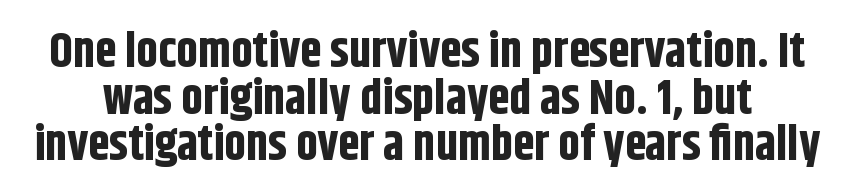
The image shows 48 px bold, condensed sans-serif type, upright; set tight line spacing (0.97x), normal letter spacing, not underlined; low stroke contrast and a large x-height.
